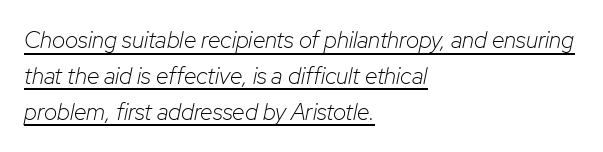
The image shows 23 px text type, italic (leaning right); set left-aligned, normal line spacing (1.56x), normal letter spacing, underlined.
